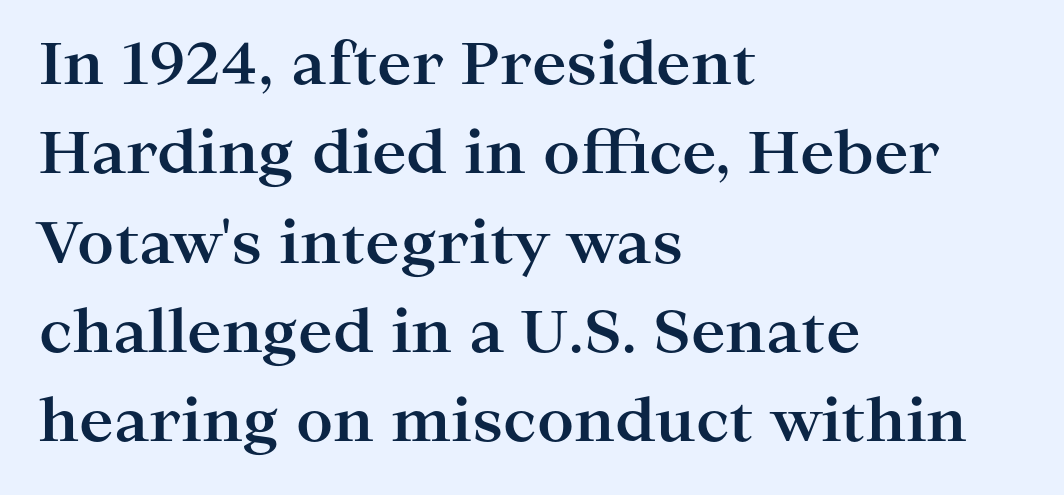
Q: Is the text bold? A: Yes.
Q: Is the text italic (slanted)? A: No, it is upright.
Q: Is the typeface a serif or a sans-serif typeface? A: Serif.
Q: Is the text underlined? A: No.
Q: How is the paragraph aligned? A: Left-aligned.
Q: Is the spacing between letters normal or unusually wide? A: Normal.
Q: Is the spacing between lines tight, normal or loose? A: Normal.
Q: Width (condensed, normal, or wide)? A: Wide.
Q: Stroke contrast? A: High.
Q: x-height? A: Medium.
Q: Monospaced? A: No.
